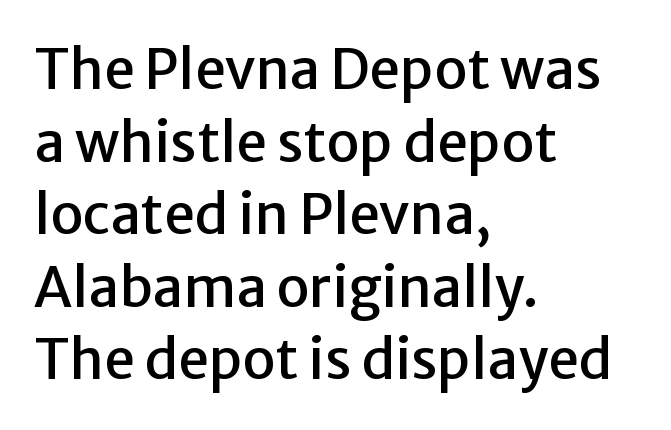
Q: Is the text italic (slanted)? A: No, it is upright.
Q: Is the typeface a serif or a sans-serif typeface? A: Sans-serif.
Q: Is the text underlined? A: No.
Q: How is the paragraph aligned? A: Left-aligned.
Q: Is the spacing between letters normal or unusually wide? A: Normal.
Q: Is the spacing between lines tight, normal or loose? A: Normal.
Q: Width (condensed, normal, or wide)? A: Normal.
Q: Stroke contrast? A: Low.
Q: x-height? A: Medium.
Q: Monospaced? A: No.
